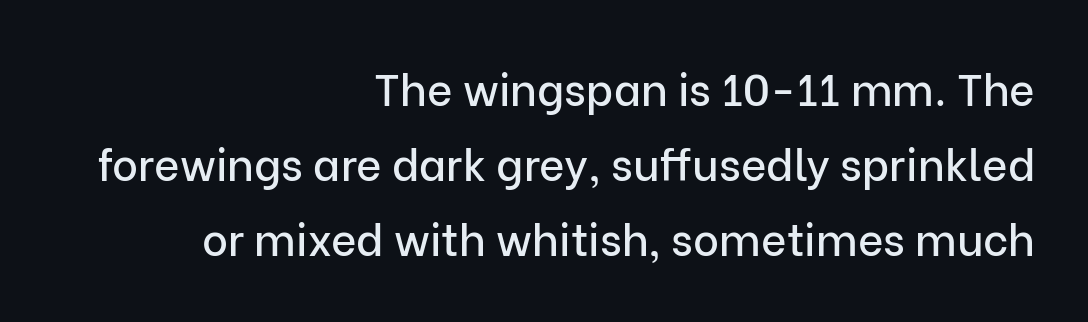
Only glyphs here, with clear space below each row. Compared with typical body copy, the letter spacing here is the same. The axis of the letterforms is exactly vertical. Nothing sits at the stroke ends, so this counts as sans-serif.
